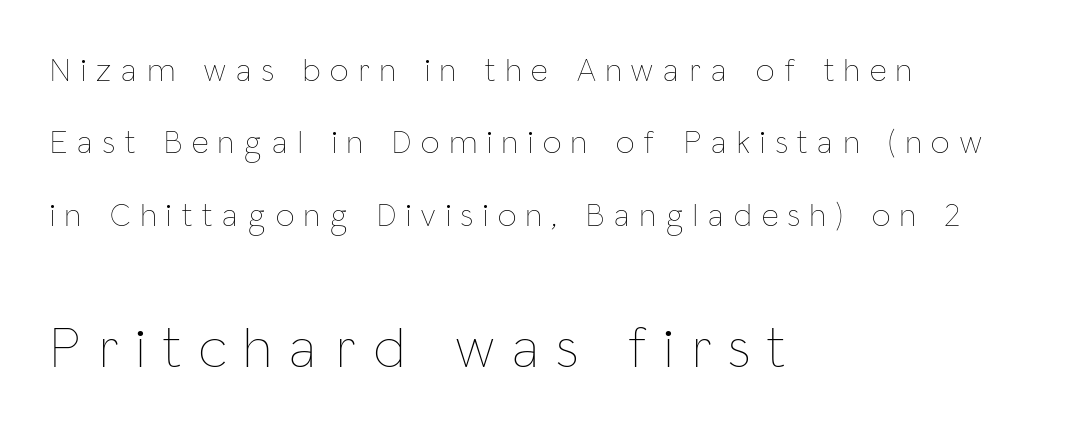
This reads as an unemphasized weight, regular at the heaviest. Varying glyph widths throughout — classic text-font behaviour. The specimen omits any rule beneath the text block's lines. If you drew a ruler down the left edge, every line would touch it.
